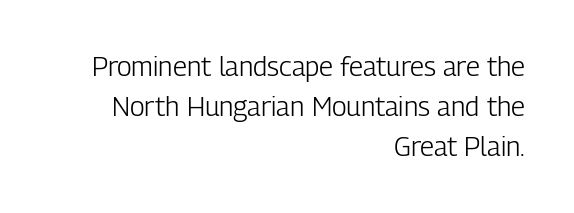
Q: Is the text bold? A: No.
Q: Is the text italic (slanted)? A: No, it is upright.
Q: Is the text underlined? A: No.
Q: How is the paragraph aligned? A: Right-aligned.
Q: Is the spacing between letters normal or unusually wide? A: Normal.
Q: Is the spacing between lines tight, normal or loose? A: Normal.
